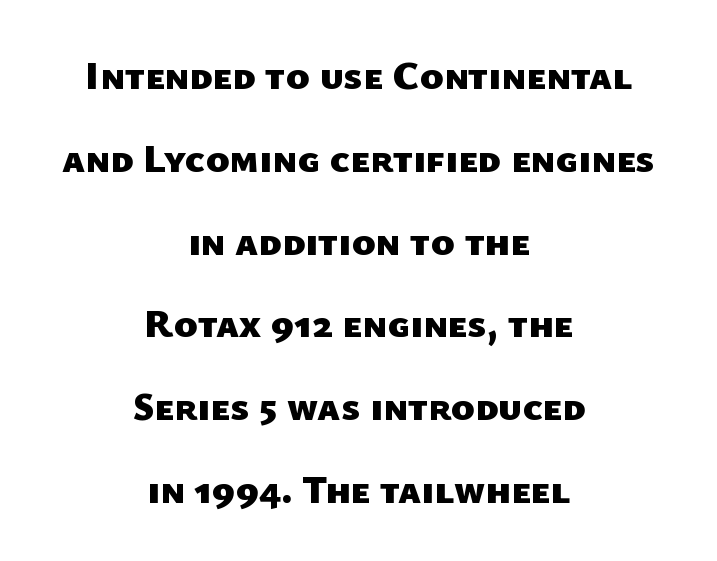
The image shows 40 px heavy sans-serif type; set centered, loose line spacing (2.07x), normal letter spacing, not underlined; low stroke contrast and a medium x-height.
